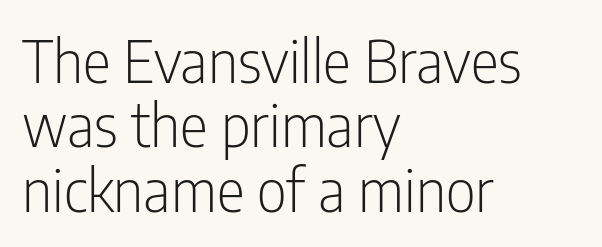
No feet cap the strokes, marking this as sans-serif type. This block would grow much taller if given ordinary leading; it's compressed now. Tall strokes in this sample are plumb rather than angled. Reading down the block, your eye returns to a fixed left position each line.
